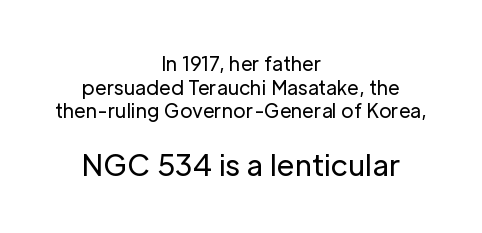
Q: Is the text bold? A: No.
Q: Is the text italic (slanted)? A: No, it is upright.
Q: Is the typeface a serif or a sans-serif typeface? A: Sans-serif.
Q: Is the text underlined? A: No.
Q: How is the paragraph aligned? A: Centered.
Q: Is the spacing between letters normal or unusually wide? A: Normal.
Q: Which block of text is set in a larger size, the first (top) or the second (bottom)? A: The second (bottom) one.
Q: Width (condensed, normal, or wide)? A: Normal.
Q: Stroke contrast? A: Low.
Q: x-height? A: Medium.
Q: Monospaced? A: No.
